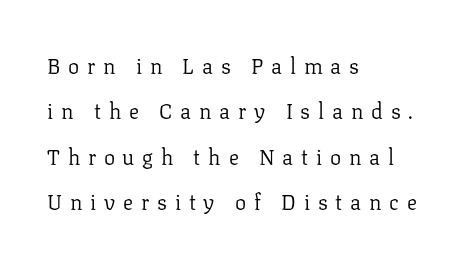
The image shows 21 px text type, upright; set left-aligned, loose line spacing (2.16x), unusually wide letter spacing (+0.37 em), not underlined.
